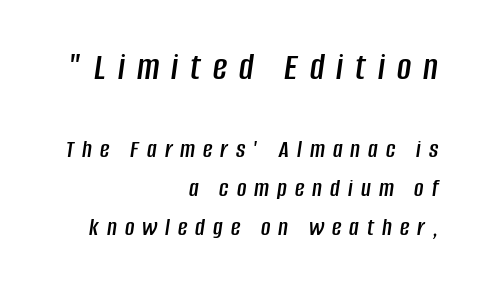
Q: Is the text italic (slanted)? A: Yes, it leans right by about 8 degrees.
Q: Is the text underlined? A: No.
Q: How is the paragraph aligned? A: Right-aligned.
Q: Is the spacing between letters normal or unusually wide? A: Unusually wide.
Q: Is the spacing between lines tight, normal or loose? A: Normal.
Q: Which block of text is set in a larger size, the first (top) or the second (bottom)? A: The first (top) one.
Q: Width (condensed, normal, or wide)? A: Condensed.
Q: Stroke contrast? A: Low.
Q: x-height? A: Large.
Q: Monospaced? A: No.
